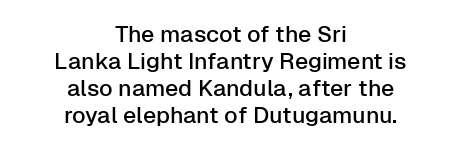
Q: Is the text italic (slanted)? A: No, it is upright.
Q: Is the text underlined? A: No.
Q: How is the paragraph aligned? A: Centered.
Q: Is the spacing between letters normal or unusually wide? A: Normal.
